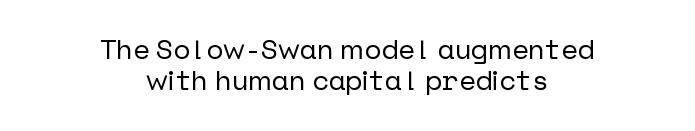
{"serif": "no", "italic": "no", "width": "normal", "stroke_contrast": "low", "x_height": "medium", "underline": "no", "align": "center", "line_spacing": "tight", "line_spacing_ratio": 1.12, "letter_spacing": "normal", "letter_spacing_em": 0.0, "glyph_px": 28}
